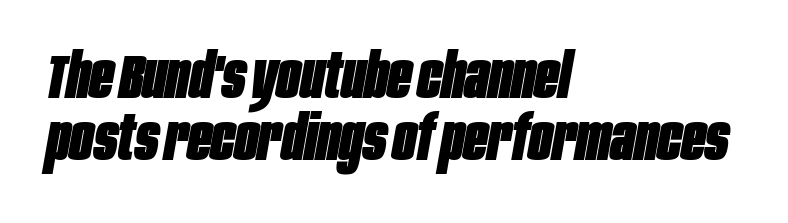
{"italic": "yes", "lean": "right", "slant_degrees": 10, "bold": "yes", "weight": "heavy", "width": "condensed", "stroke_contrast": "low", "x_height": "large", "monospaced": "no", "underline": "no", "align": "left", "line_spacing": "tight", "line_spacing_ratio": 0.98, "letter_spacing": "normal", "letter_spacing_em": 0.0, "glyph_px": 63}
